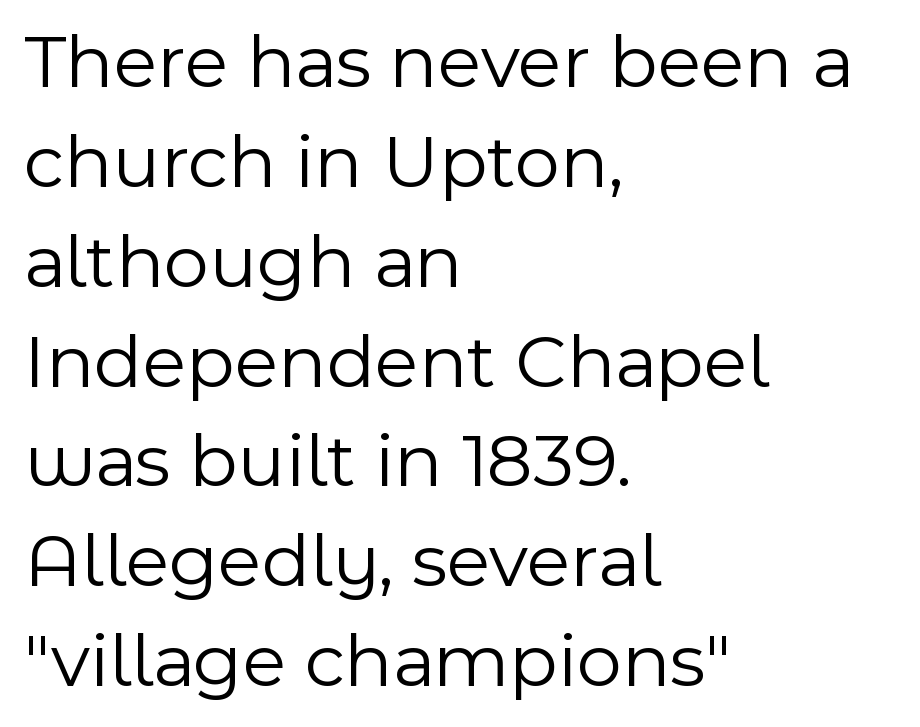
The image shows 78 px light sans-serif type, upright; set left-aligned, normal line spacing (1.28x), normal letter spacing, not underlined; a medium x-height.
